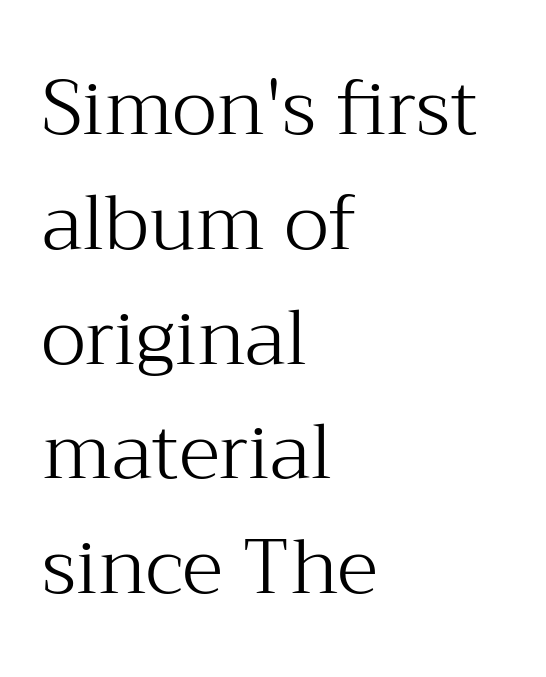
Q: Is the text bold? A: No.
Q: Is the text italic (slanted)? A: No, it is upright.
Q: Is the typeface a serif or a sans-serif typeface? A: Serif.
Q: Is the text underlined? A: No.
Q: How is the paragraph aligned? A: Left-aligned.
Q: Is the spacing between letters normal or unusually wide? A: Normal.
Q: Is the spacing between lines tight, normal or loose? A: Normal.
Q: Width (condensed, normal, or wide)? A: Normal.
Q: Stroke contrast? A: Medium.
Q: x-height? A: Medium.
Q: Monospaced? A: No.
